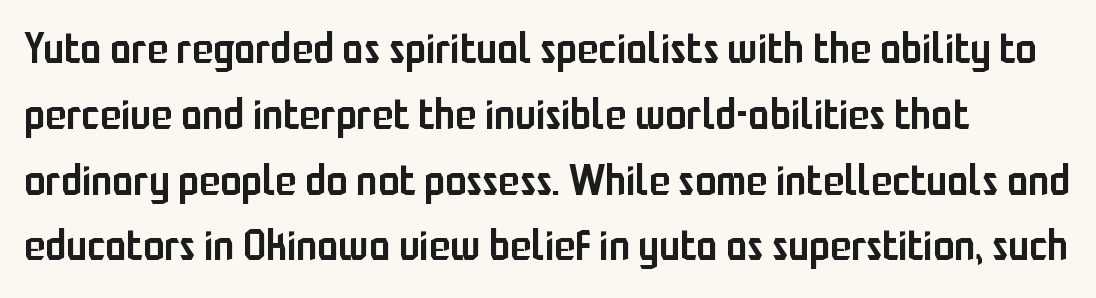
Q: Is the text bold? A: Semi-bold.
Q: Is the text italic (slanted)? A: No, it is upright.
Q: Is the typeface a serif or a sans-serif typeface? A: Sans-serif.
Q: Is the text underlined? A: No.
Q: Is the spacing between letters normal or unusually wide? A: Normal.
Q: Is the spacing between lines tight, normal or loose? A: Normal.
Q: Width (condensed, normal, or wide)? A: Condensed.
Q: Stroke contrast? A: Low.
Q: x-height? A: Medium.
Q: Monospaced? A: No.
